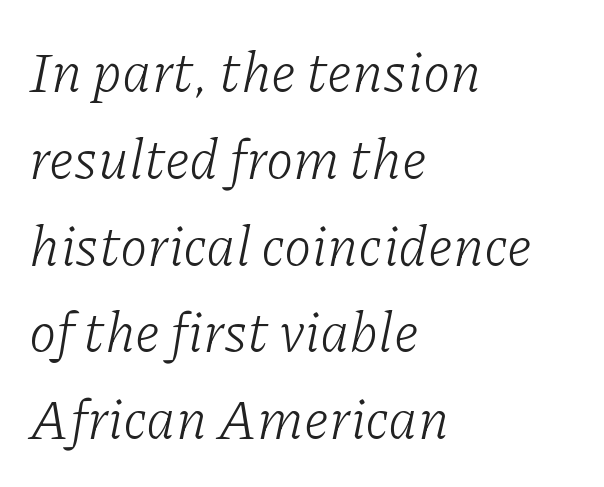
{"serif": "yes", "italic": "yes", "lean": "right", "slant_degrees": 11, "bold": "no", "weight": "light", "width": "normal", "stroke_contrast": "low", "x_height": "medium", "monospaced": "no", "underline": "no", "align": "left", "line_spacing": "normal", "line_spacing_ratio": 1.55, "letter_spacing": "normal", "letter_spacing_em": 0.0, "glyph_px": 56}
